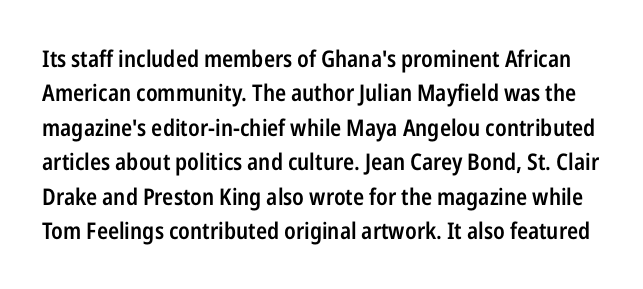
Underline: absent. Leading: standard. This is roman type, the default non-slanted kind. Firm but not heavy-handed strokes: this text is semibold. The passage shown has conventional tracking throughout.
